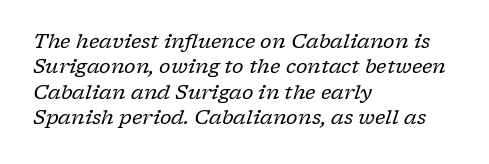
Observe the ordinary spacing: letters are neighbours, not strangers. A typesetter would call this leading conventional body-copy spacing. Horizontal alignment here is leftward, the default for most running prose. The lettering tilts uniformly, giving the passage an italic look.
